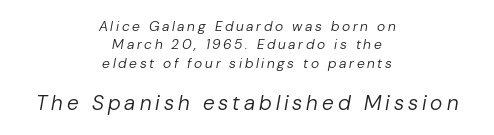
Which margin do the lines hug? Neither — every line sits in the middle. No word sits above an underline. Italic? Definitely — the glyphs are oblique. Stem width sits at or under what a default text font uses.
